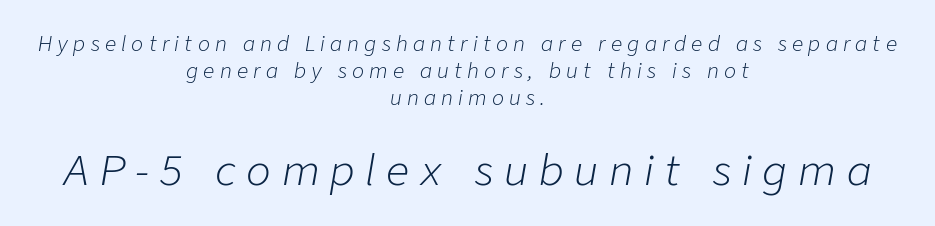
Q: Is the text bold? A: No.
Q: Is the text italic (slanted)? A: Yes, it leans right by about 9 degrees.
Q: Is the text underlined? A: No.
Q: How is the paragraph aligned? A: Centered.
Q: Is the spacing between letters normal or unusually wide? A: Unusually wide.
Q: Is the spacing between lines tight, normal or loose? A: Normal.
Q: Which block of text is set in a larger size, the first (top) or the second (bottom)? A: The second (bottom) one.
Q: Width (condensed, normal, or wide)? A: Normal.
Q: Stroke contrast? A: Low.
Q: x-height? A: Medium.
Q: Monospaced? A: No.
